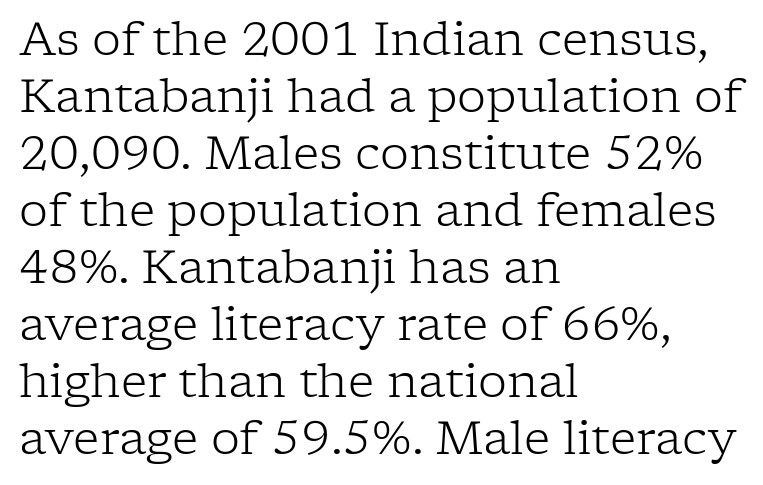
The image shows 46 px light serif type, upright; set left-aligned, line spacing 1.24x, normal letter spacing, not underlined; low stroke contrast and a medium x-height.
